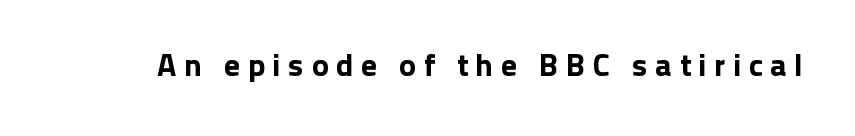
Display-style spreading of the glyphs; the letterfit is very open. No italicization has been applied; the sample stays upright. Words float on clear page, feet unadorned. This sample has the flowing, uneven cadence of proportional lettering.
